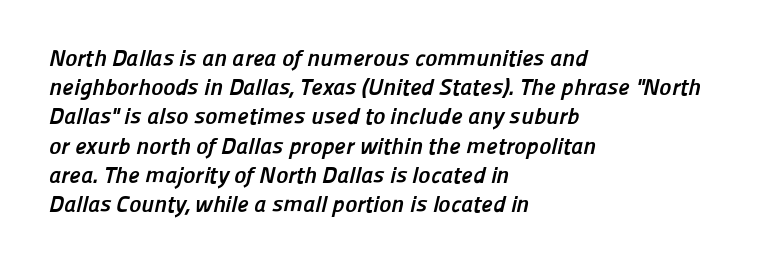
The image shows 23 px bold type; set left-aligned, normal line spacing (1.27x), normal letter spacing, not underlined.
